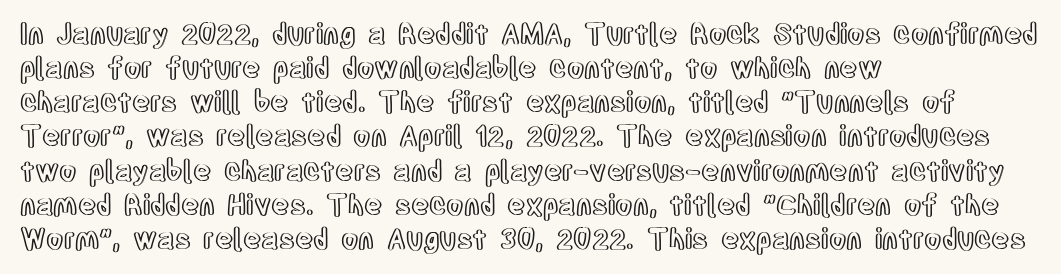
{"italic": "no", "width": "condensed", "x_height": "large", "monospaced": "no", "underline": "no", "align": "left", "line_spacing_ratio": 1.22, "letter_spacing": "normal", "letter_spacing_em": 0.0, "glyph_px": 28}
